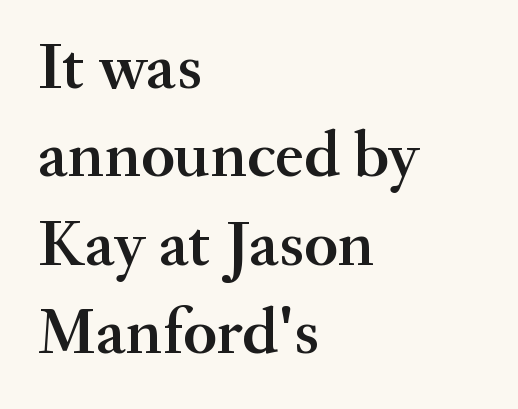
{"serif": "yes", "italic": "no", "bold": "semi", "weight": "semibold", "width": "normal", "stroke_contrast": "medium", "x_height": "small", "monospaced": "no", "underline": "no", "align": "left", "line_spacing": "normal", "line_spacing_ratio": 1.34, "letter_spacing": "normal", "letter_spacing_em": 0.0, "glyph_px": 66}
